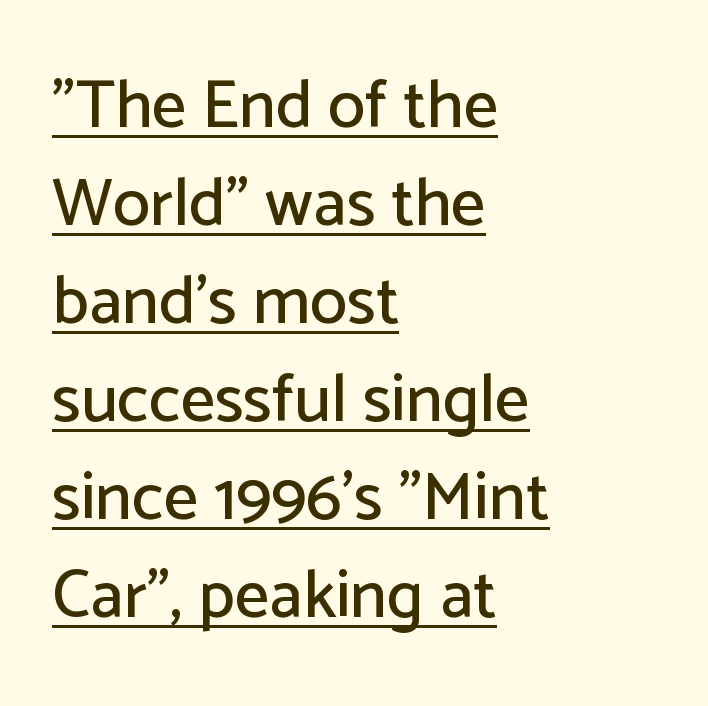
The passage shown is typeset with a sans-serif family. Each line of the rendering has a horizontal stroke beneath the glyphs. This sample is left-justified, so line endings fall wherever the words run out. The passage shown stacks its lines at a standard gap. Tall strokes in this sample are plumb rather than angled. How are the letters spaced? Ordinarily, with no added tracking.
